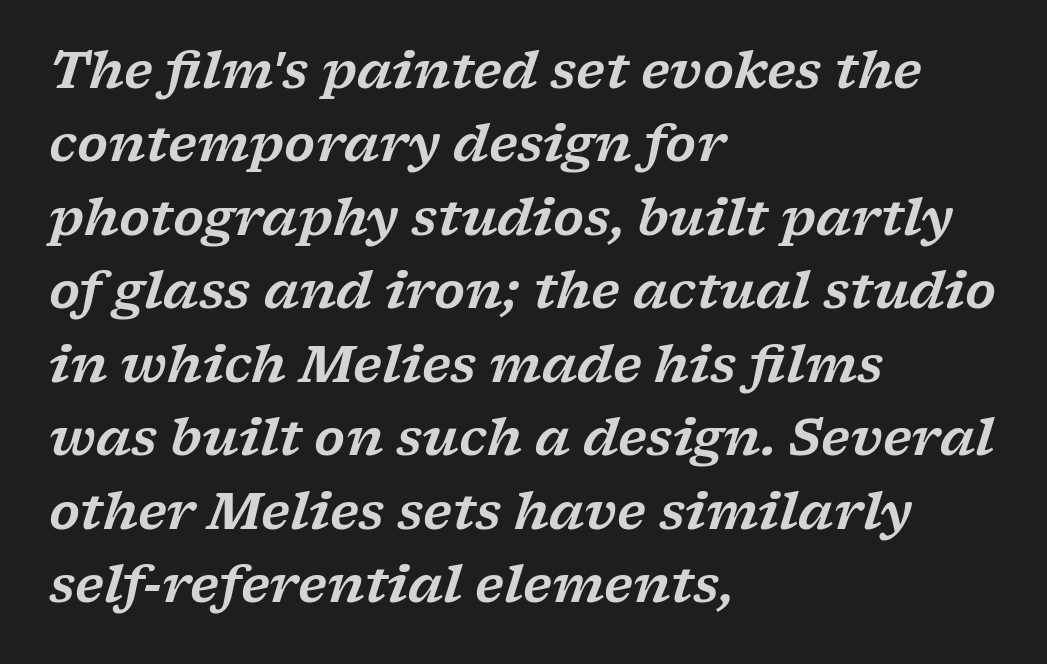
A typesetter would call this leading conventional body-copy spacing. The face used here is seriffed, in the tradition of book romans. Proportional: the letters do not fall into vertical columns. Observe the ordinary spacing: letters are neighbours, not strangers.
